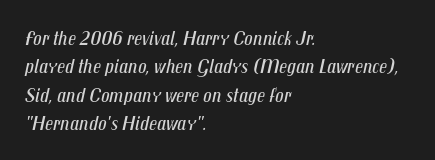
Q: Is the text bold? A: No.
Q: Is the text italic (slanted)? A: Yes, it leans right by about 12 degrees.
Q: Is the text underlined? A: No.
Q: How is the paragraph aligned? A: Left-aligned.
Q: Is the spacing between letters normal or unusually wide? A: Normal.
Q: Is the spacing between lines tight, normal or loose? A: Normal.
